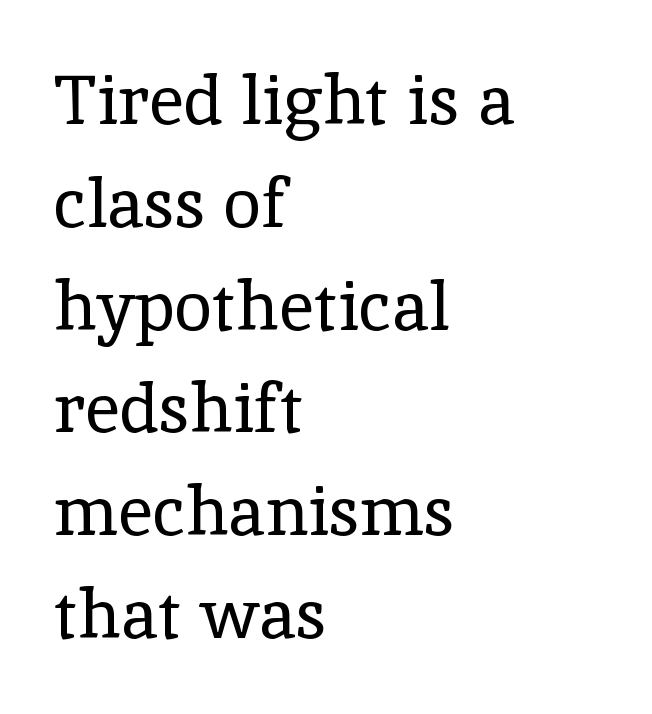
The image shows 69 px regular-weight serif type, upright; set left-aligned, normal line spacing (1.49x), normal letter spacing, not underlined; a medium x-height.
